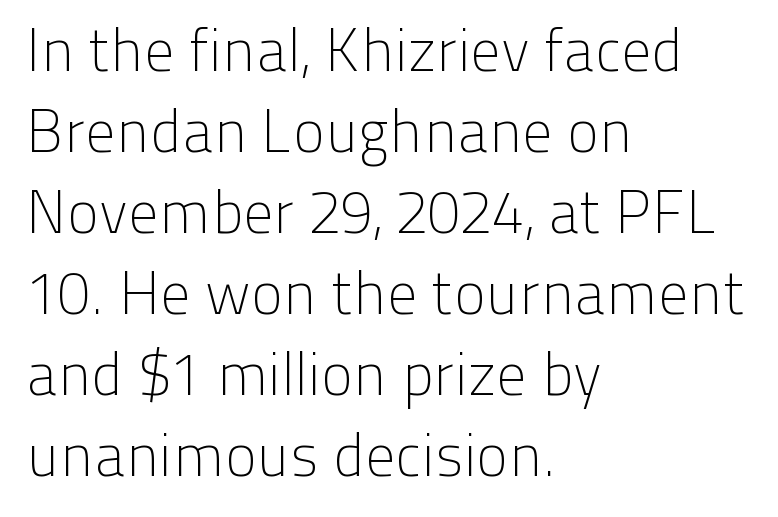
Heft: none added — not bold. The rendering shows plain stroke endings on the letterforms — a sans-serif design. Glyph-to-glyph distance matches everyday printed text. Here the designer chose a conventional face with non-uniform glyph widths. Typeset ragged right — the left edge is the straight one. This rendering features lettering with no underline.
